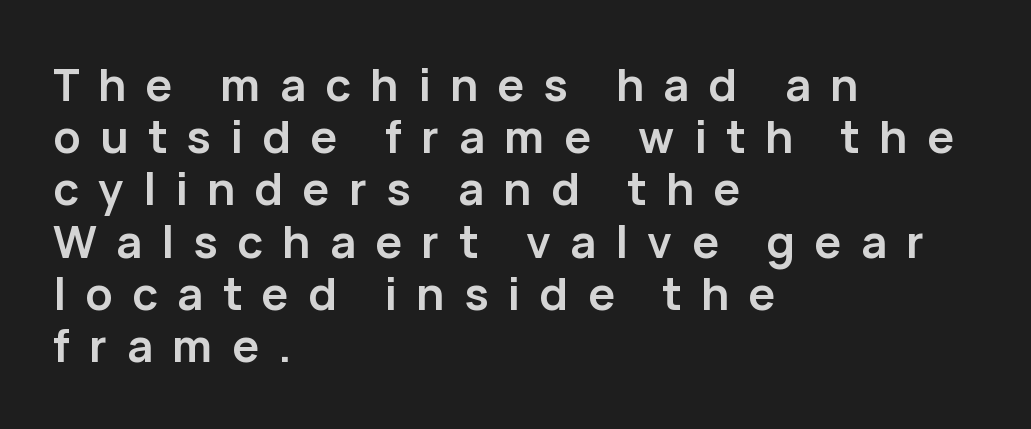
Q: Is the text bold? A: Yes.
Q: Is the text italic (slanted)? A: No, it is upright.
Q: Is the typeface a serif or a sans-serif typeface? A: Sans-serif.
Q: Is the text underlined? A: No.
Q: How is the paragraph aligned? A: Left-aligned.
Q: Is the spacing between letters normal or unusually wide? A: Unusually wide.
Q: Width (condensed, normal, or wide)? A: Normal.
Q: Stroke contrast? A: Low.
Q: x-height? A: Medium.
Q: Monospaced? A: No.
